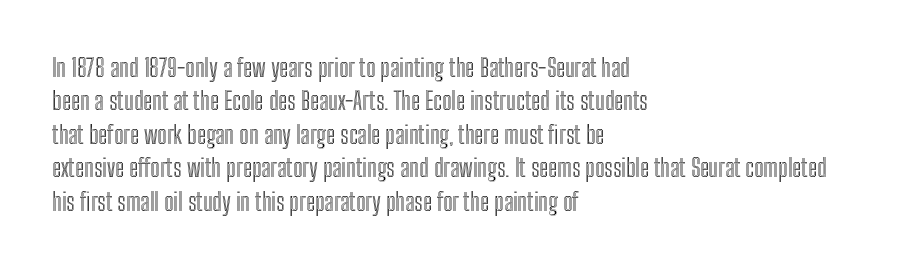
The image shows 25 px text type, upright; set left-aligned, normal line spacing (1.34x), normal letter spacing, not underlined.
